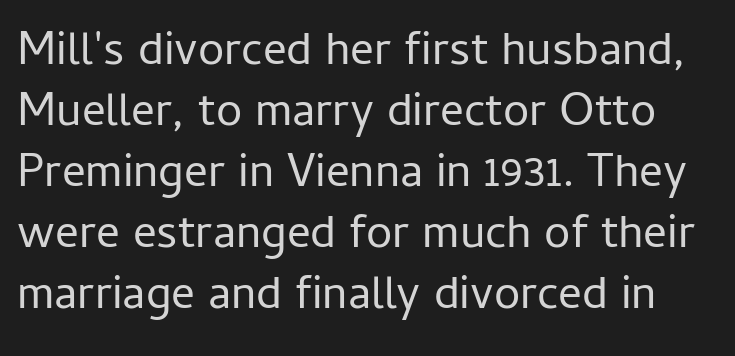
Q: Is the text bold? A: No.
Q: Is the text italic (slanted)? A: No, it is upright.
Q: Is the typeface a serif or a sans-serif typeface? A: Sans-serif.
Q: Is the text underlined? A: No.
Q: Is the spacing between letters normal or unusually wide? A: Normal.
Q: Is the spacing between lines tight, normal or loose? A: Normal.
Q: Width (condensed, normal, or wide)? A: Normal.
Q: Stroke contrast? A: Low.
Q: x-height? A: Medium.
Q: Monospaced? A: No.
